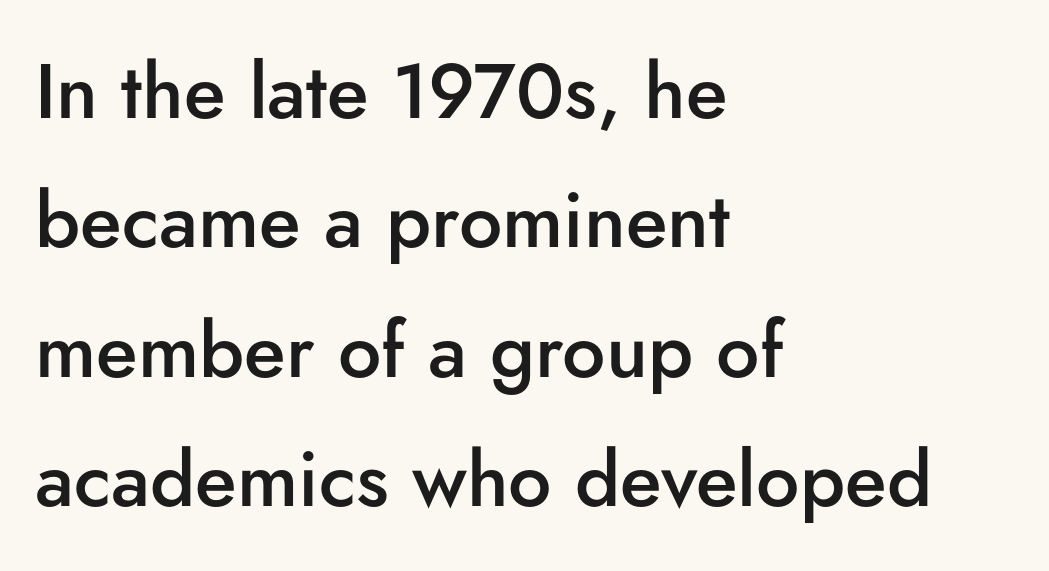
Characters follow at the spacing the type designer built in. Designer's note — italics off, roman on. The face used here is a sans, in the tradition of grotesques and geometrics. Normally led — the rows are evenly, conventionally spaced.
